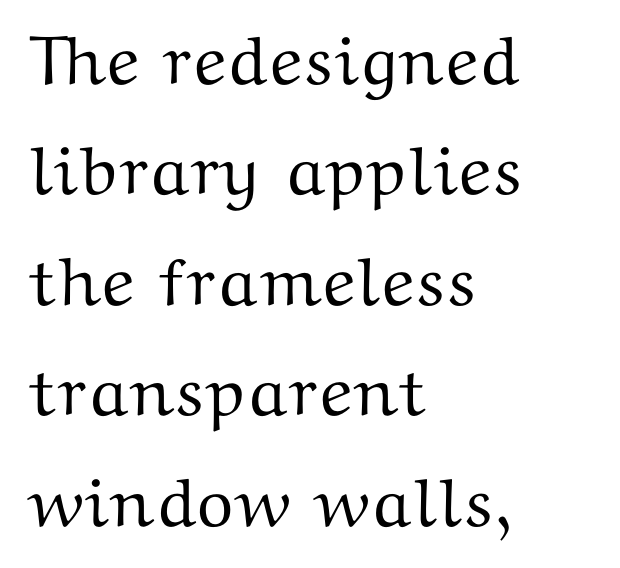
The image shows 69 px wide serif type, upright; set left-aligned, normal line spacing (1.6x), normal letter spacing, not underlined; medium stroke contrast and a medium x-height.
